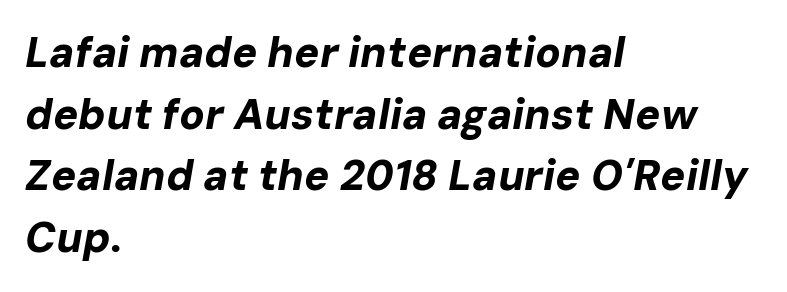
Q: Is the text bold? A: Yes.
Q: Is the text italic (slanted)? A: Yes, it leans right by about 10 degrees.
Q: Is the text underlined? A: No.
Q: How is the paragraph aligned? A: Left-aligned.
Q: Is the spacing between letters normal or unusually wide? A: Normal.
Q: Is the spacing between lines tight, normal or loose? A: Normal.
Q: Width (condensed, normal, or wide)? A: Normal.
Q: Stroke contrast? A: Low.
Q: x-height? A: Medium.
Q: Monospaced? A: No.
